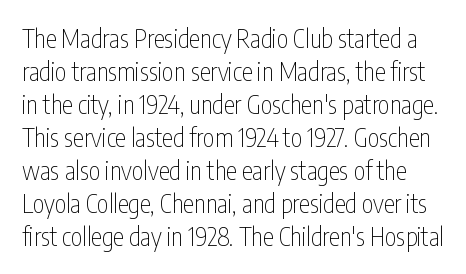
{"italic": "no", "bold": "no", "underline": "no", "line_spacing": "normal", "line_spacing_ratio": 1.32, "letter_spacing": "normal", "letter_spacing_em": 0.0, "glyph_px": 25}
